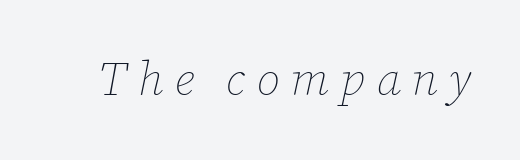
Q: Is the text bold? A: No.
Q: Is the text italic (slanted)? A: Yes, it leans right by about 12 degrees.
Q: Is the text underlined? A: No.
Q: Is the spacing between letters normal or unusually wide? A: Unusually wide.
Q: Width (condensed, normal, or wide)? A: Normal.
Q: Stroke contrast? A: Low.
Q: x-height? A: Medium.
Q: Monospaced? A: No.
